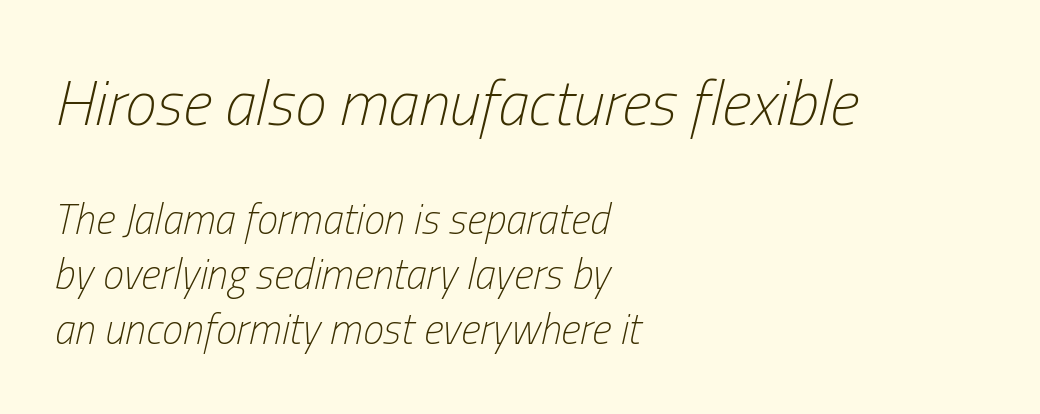
{"italic": "yes", "lean": "right", "slant_degrees": 13, "bold": "no", "weight": "light", "width": "condensed", "stroke_contrast": "low", "x_height": "medium", "monospaced": "no", "underline": "no", "align": "left", "line_spacing": "normal", "line_spacing_ratio": 1.31, "letter_spacing": "normal", "letter_spacing_em": 0.0, "larger_block": "first", "size_ratio": 1.5, "glyph_px": 63}
